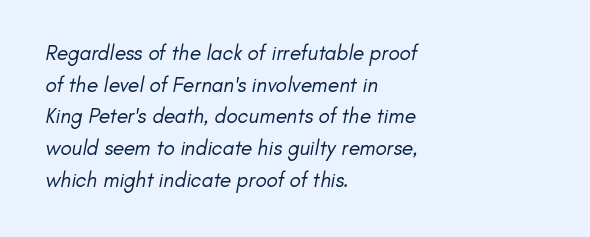
{"bold": "no", "underline": "no", "align": "left", "line_spacing": "normal", "line_spacing_ratio": 1.51, "letter_spacing": "normal", "letter_spacing_em": 0.0, "glyph_px": 21}
